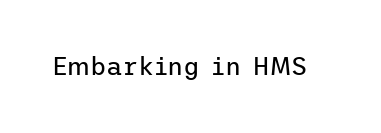
{"italic": "no", "bold": "no", "underline": "no", "letter_spacing": "normal", "letter_spacing_em": 0.0, "glyph_px": 25}
